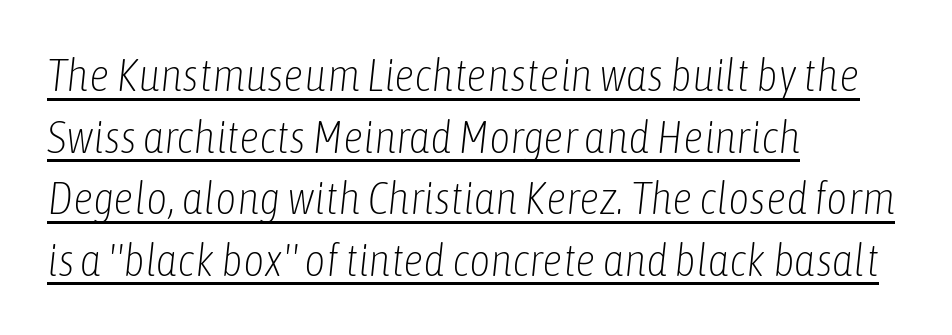
{"italic": "yes", "lean": "right", "slant_degrees": 6, "bold": "no", "weight": "light", "width": "condensed", "stroke_contrast": "low", "x_height": "medium", "monospaced": "no", "underline": "yes", "align": "left", "line_spacing": "normal", "line_spacing_ratio": 1.34, "letter_spacing": "normal", "letter_spacing_em": 0.0, "glyph_px": 46}
